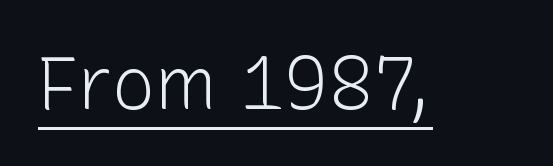
{"serif": "no", "italic": "no", "bold": "no", "weight": "light", "width": "normal", "stroke_contrast": "low", "x_height": "medium", "monospaced": "no", "underline": "yes", "letter_spacing": "normal", "letter_spacing_em": 0.0, "glyph_px": 74}
